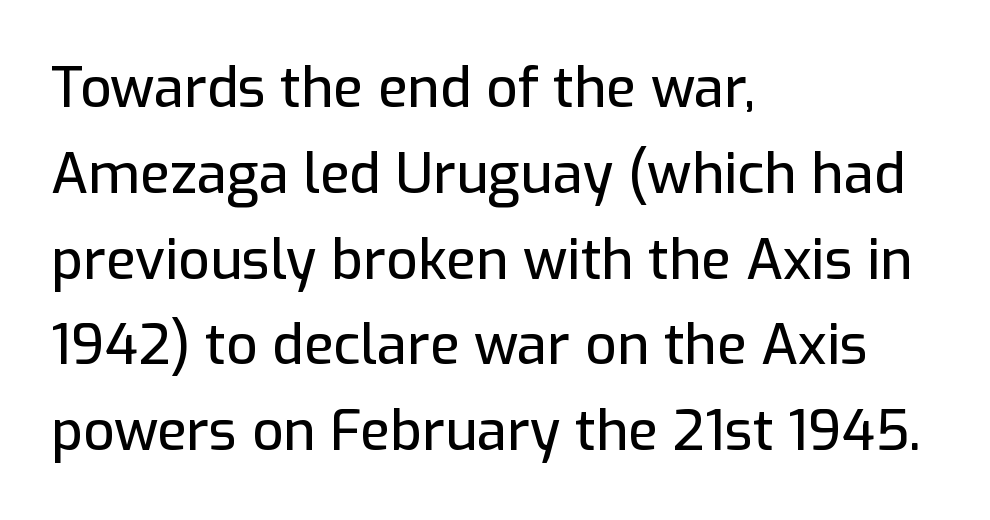
A typesetter would mark this as roman, not italic. The type is set solid horizontally, with unmodified tracking. The specimen omits any rule beneath the text block's lines. One-word summary of the alignment: left. Horizontal bands of white between lines are of average thickness. Is this a fixed-width face? No — the glyphs have proportional, varying widths.
